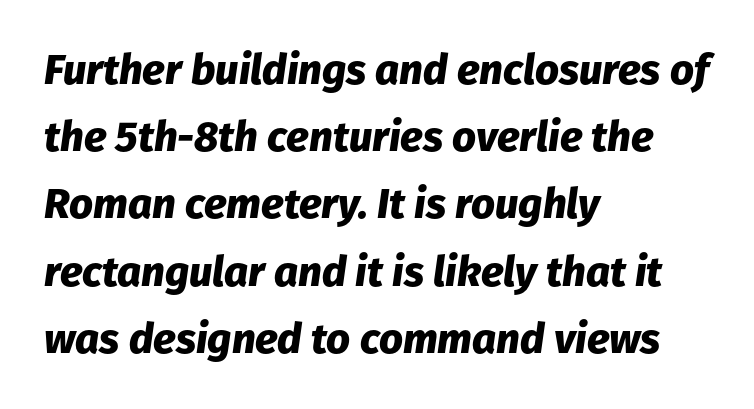
{"italic": "yes", "lean": "right", "slant_degrees": 8, "bold": "yes", "weight": "heavy", "width": "normal", "stroke_contrast": "low", "x_height": "medium", "monospaced": "no", "underline": "no", "align": "left", "line_spacing": "normal", "line_spacing_ratio": 1.6, "letter_spacing": "normal", "letter_spacing_em": 0.0, "glyph_px": 42}
